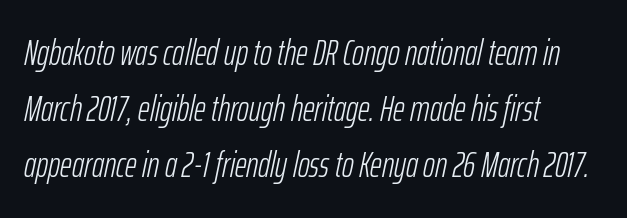
This sample has the flowing, uneven cadence of proportional lettering. The baseline area is clear. Bold? No — there's no thickening of the strokes. Caption: standard tracking, unaltered. Does the leading feel generous? No, just average. The setting favours the left margin, as ordinary paragraphs usually do.
